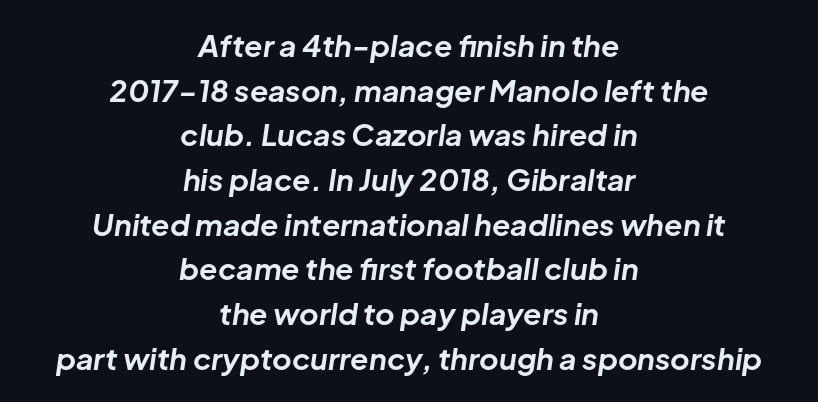
{"italic": "yes", "lean": "right", "slant_degrees": 8, "bold": "yes", "weight": "bold", "width": "normal", "stroke_contrast": "low", "x_height": "medium", "monospaced": "no", "underline": "no", "align": "center", "line_spacing": "normal", "line_spacing_ratio": 1.49, "letter_spacing": "normal", "letter_spacing_em": 0.0, "glyph_px": 30}
